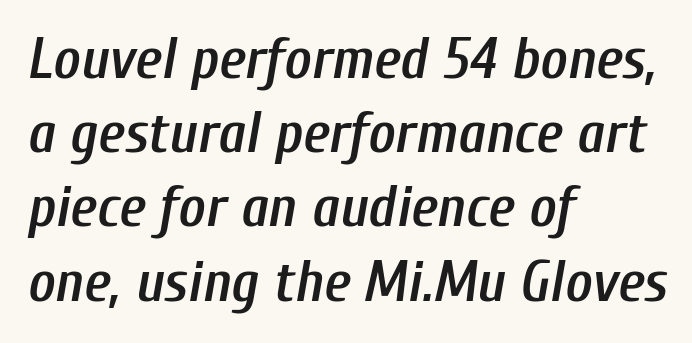
Q: Is the text bold? A: Semi-bold.
Q: Is the text italic (slanted)? A: Yes, it leans right by about 10 degrees.
Q: Is the text underlined? A: No.
Q: How is the paragraph aligned? A: Left-aligned.
Q: Is the spacing between letters normal or unusually wide? A: Normal.
Q: Is the spacing between lines tight, normal or loose? A: Normal.
Q: Width (condensed, normal, or wide)? A: Condensed.
Q: Stroke contrast? A: Low.
Q: x-height? A: Medium.
Q: Monospaced? A: No.
